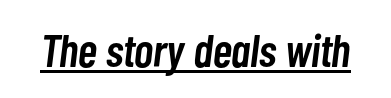
Spacing verdict: proportional, widths tailored to each character. You could call the tracking neutral — neither tight nor loose. The glyphs have the mass of a demibold cut, below bold. The lettering is marked with a stroke running underneath it.
